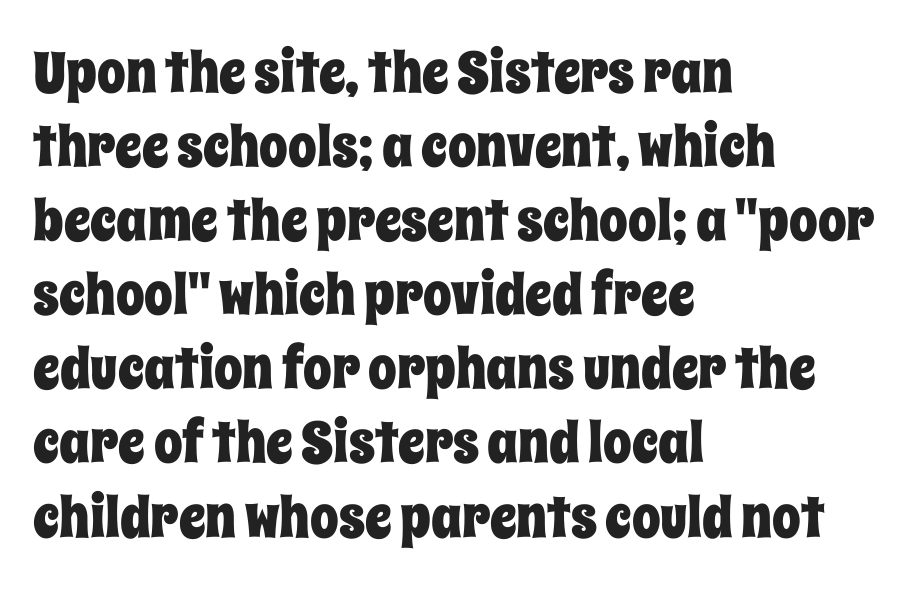
The image shows 57 px condensed type, upright; set left-aligned, normal line spacing (1.3x), normal letter spacing, not underlined; low stroke contrast and a large x-height.
